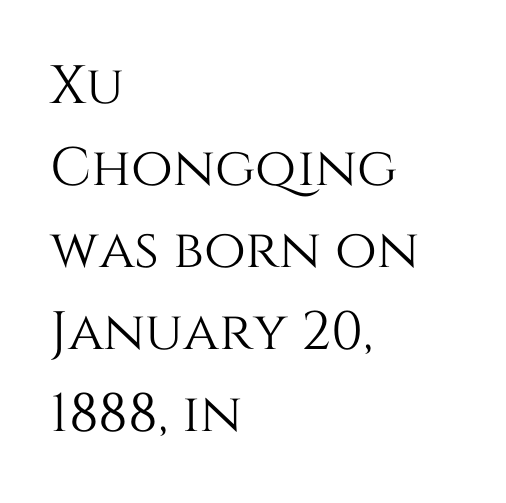
The tracking reads as untouched default to a designer's eye. Do the letters lean? They stand straight. The ragged edge is on the right, which tells us the setting is flush left. The designer left line spacing at the default. These lines are rendered in a variable-pitch font. Honestly, there is no underline to notice here at all.
